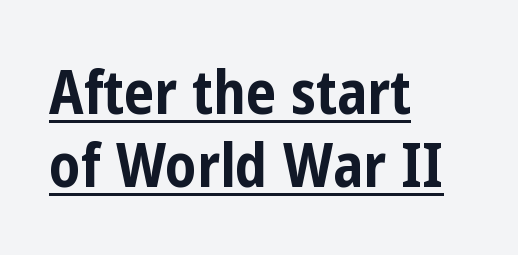
Q: Is the text bold? A: Yes.
Q: Is the text italic (slanted)? A: No, it is upright.
Q: Is the typeface a serif or a sans-serif typeface? A: Sans-serif.
Q: Is the text underlined? A: Yes.
Q: How is the paragraph aligned? A: Left-aligned.
Q: Is the spacing between letters normal or unusually wide? A: Normal.
Q: Width (condensed, normal, or wide)? A: Condensed.
Q: Stroke contrast? A: Low.
Q: x-height? A: Medium.
Q: Monospaced? A: No.
